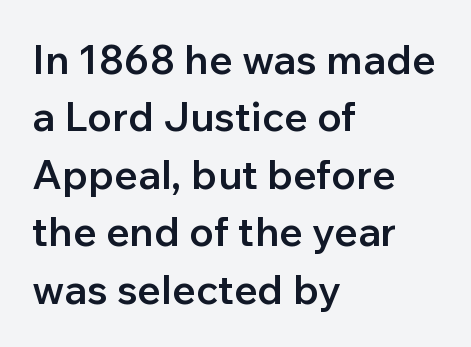
Q: Is the text bold? A: Semi-bold.
Q: Is the text italic (slanted)? A: No, it is upright.
Q: Is the typeface a serif or a sans-serif typeface? A: Sans-serif.
Q: Is the text underlined? A: No.
Q: How is the paragraph aligned? A: Left-aligned.
Q: Is the spacing between letters normal or unusually wide? A: Normal.
Q: Is the spacing between lines tight, normal or loose? A: Normal.
Q: Width (condensed, normal, or wide)? A: Normal.
Q: Stroke contrast? A: Low.
Q: x-height? A: Medium.
Q: Monospaced? A: No.
